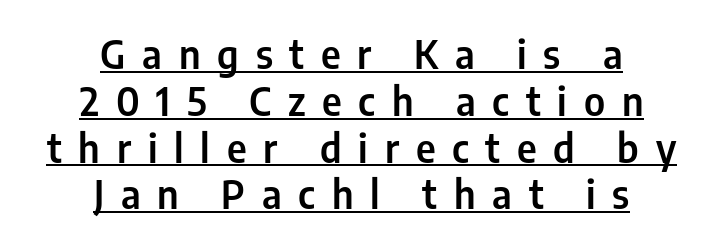
The image shows 39 px condensed sans-serif type, upright; set centered, line spacing 1.2x, unusually wide letter spacing (+0.43 em), underlined; low stroke contrast and a medium x-height.
